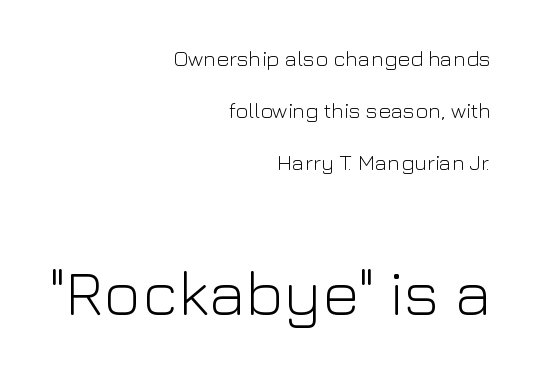
Q: Is the text bold? A: No.
Q: Is the text italic (slanted)? A: No, it is upright.
Q: Is the typeface a serif or a sans-serif typeface? A: Sans-serif.
Q: Is the text underlined? A: No.
Q: How is the paragraph aligned? A: Right-aligned.
Q: Is the spacing between letters normal or unusually wide? A: Normal.
Q: Is the spacing between lines tight, normal or loose? A: Loose.
Q: Which block of text is set in a larger size, the first (top) or the second (bottom)? A: The second (bottom) one.
Q: Width (condensed, normal, or wide)? A: Normal.
Q: Stroke contrast? A: Low.
Q: x-height? A: Medium.
Q: Monospaced? A: No.
